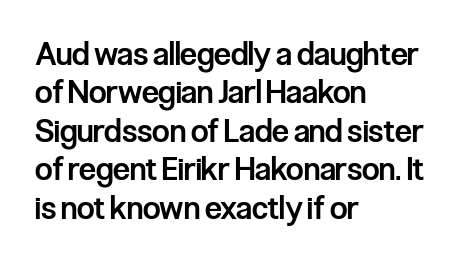
Weight check: semibold — heavier than regular, not quite bold. These lines keep a tight, regular rhythm from letter to letter. The letters advance in unequal steps, a hallmark of proportional type. It's the straight-up-and-down kind of type. This rendering employs a face without finishing strokes, i.e., a sans-serif.
